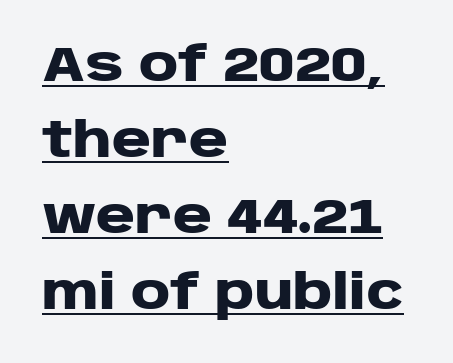
Q: Is the text bold? A: Yes.
Q: Is the text italic (slanted)? A: No, it is upright.
Q: Is the typeface a serif or a sans-serif typeface? A: Sans-serif.
Q: Is the text underlined? A: Yes.
Q: How is the paragraph aligned? A: Left-aligned.
Q: Is the spacing between letters normal or unusually wide? A: Normal.
Q: Is the spacing between lines tight, normal or loose? A: Normal.
Q: Width (condensed, normal, or wide)? A: Wide.
Q: Stroke contrast? A: Low.
Q: x-height? A: Large.
Q: Monospaced? A: No.
